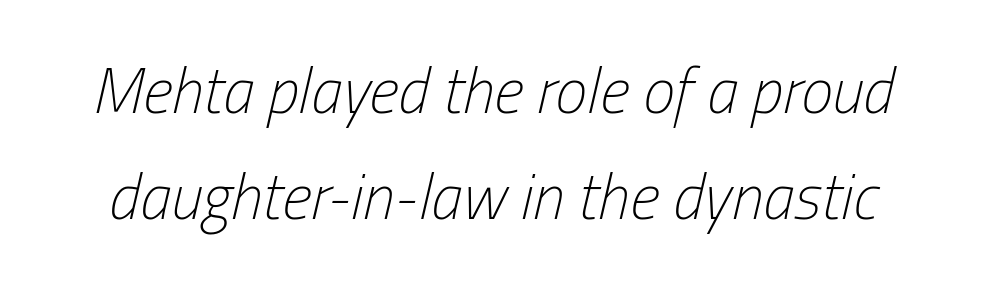
{"italic": "yes", "lean": "right", "slant_degrees": 13, "bold": "no", "weight": "light", "width": "condensed", "stroke_contrast": "low", "x_height": "medium", "monospaced": "no", "underline": "no", "line_spacing": "normal", "line_spacing_ratio": 1.66, "letter_spacing": "normal", "letter_spacing_em": 0.0, "glyph_px": 64}
